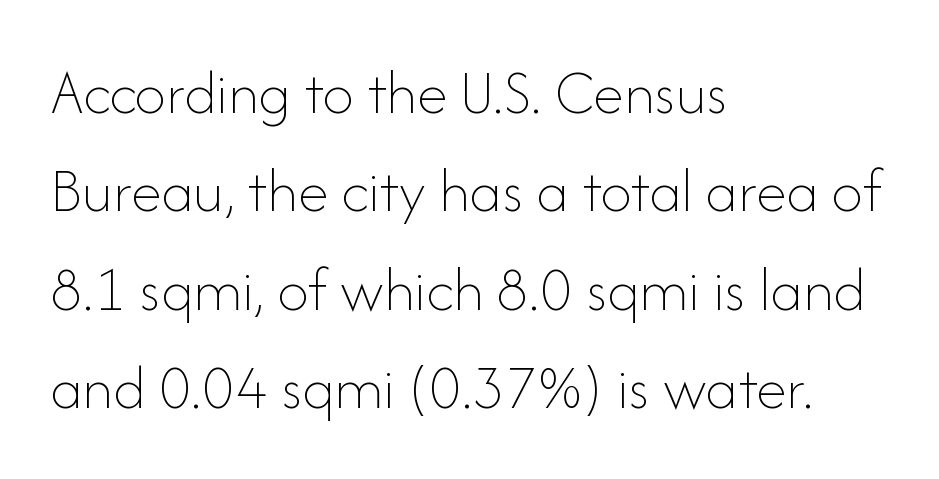
{"italic": "no", "bold": "no", "weight": "thin", "width": "normal", "stroke_contrast": "low", "x_height": "small", "monospaced": "no", "underline": "no", "align": "left", "line_spacing": "normal", "line_spacing_ratio": 1.56, "letter_spacing": "normal", "letter_spacing_em": 0.0, "glyph_px": 63}
